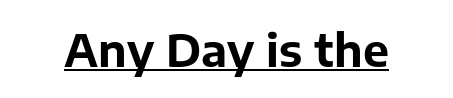
The image shows 44 px bold sans-serif type, upright; set normal letter spacing, underlined; low stroke contrast and a medium x-height.
